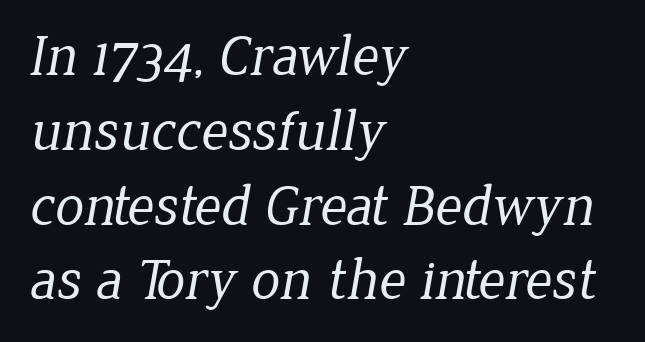
Each row of text sits above clean, open space. Quick note: interline space is typical. Each letter keeps its own natural width here, so spacing adapts to shape. This sample uses plain, unmodified letter spacing. Stems here are at most as thick as an everyday book face.
